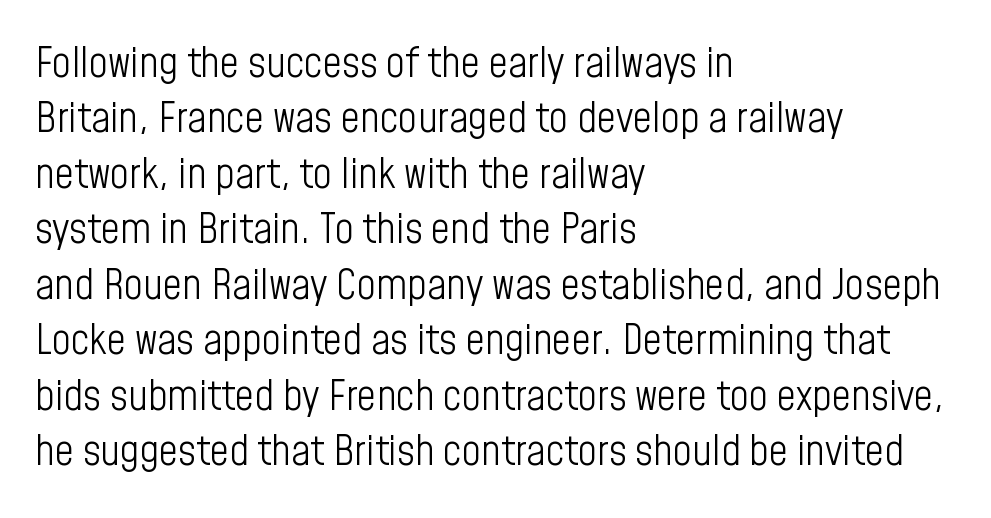
This is not heavy type; no bold has been used. The lettering holds an erect, upright posture throughout. The space between consecutive lines is moderate. In terms of letterspacing, this is plain default setting.
